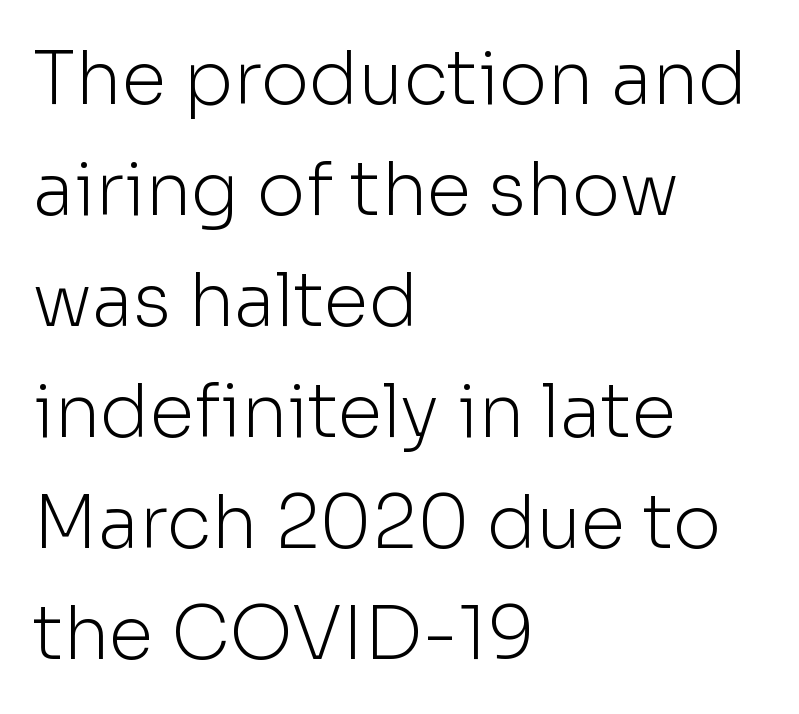
Q: Is the text bold? A: No.
Q: Is the text italic (slanted)? A: No, it is upright.
Q: Is the typeface a serif or a sans-serif typeface? A: Sans-serif.
Q: Is the text underlined? A: No.
Q: How is the paragraph aligned? A: Left-aligned.
Q: Is the spacing between letters normal or unusually wide? A: Normal.
Q: Is the spacing between lines tight, normal or loose? A: Normal.
Q: Width (condensed, normal, or wide)? A: Normal.
Q: Stroke contrast? A: Low.
Q: x-height? A: Medium.
Q: Monospaced? A: No.
